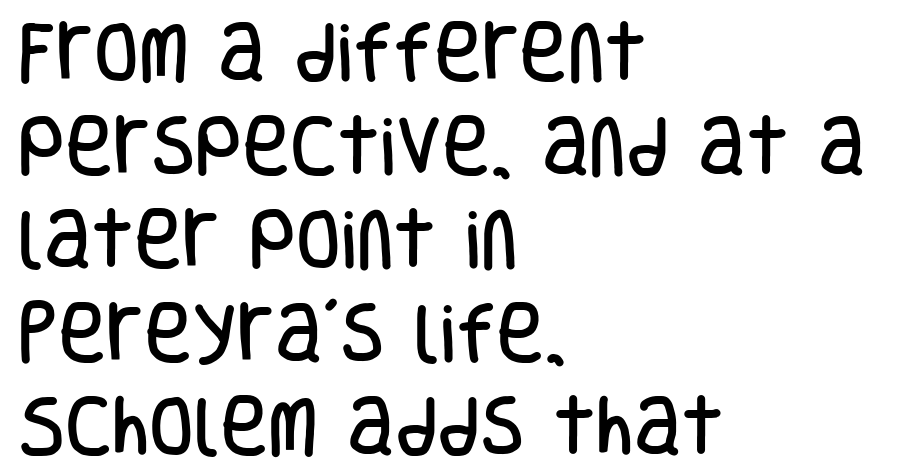
The image shows 65 px condensed sans-serif type, upright; set left-aligned, normal line spacing (1.44x), normal letter spacing, not underlined; low stroke contrast and a large x-height.
